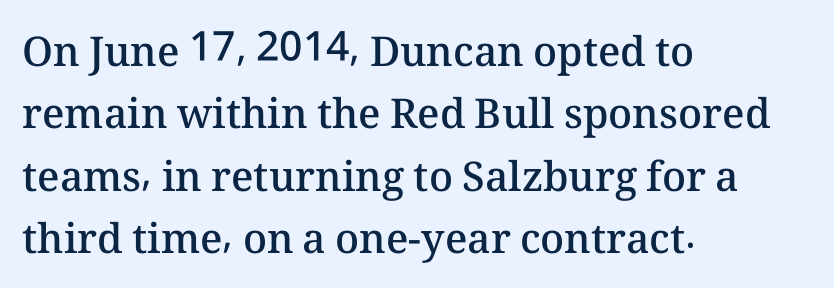
The image shows 41 px semibold type, upright; set left-aligned, normal line spacing (1.52x), normal letter spacing, not underlined; medium stroke contrast and a medium x-height.
